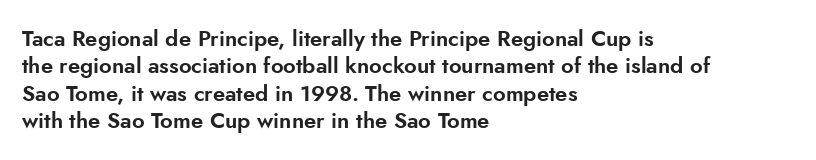
Letter spacing: default. Words float on clear page, feet unadorned. Every stem runs plumb, perpendicular to the baseline. Is there much room between lines? A standard amount, neither cramped nor airy. Reading down the block, your eye returns to a fixed left position each line.
